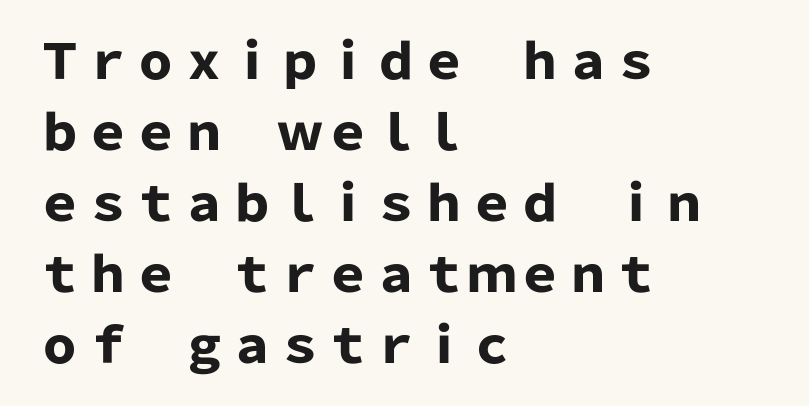
Has an underline been added? It has not. Horizontal alignment here is leftward, the default for most running prose. No extra tracking has been applied to these lines. Summary of weight: heavy, a full bold.
